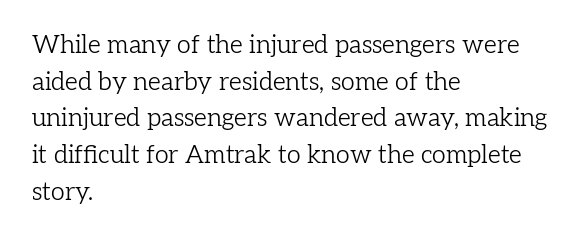
{"italic": "no", "bold": "no", "underline": "no", "align": "left", "line_spacing": "normal", "line_spacing_ratio": 1.47, "letter_spacing": "normal", "letter_spacing_em": 0.0, "glyph_px": 25}
